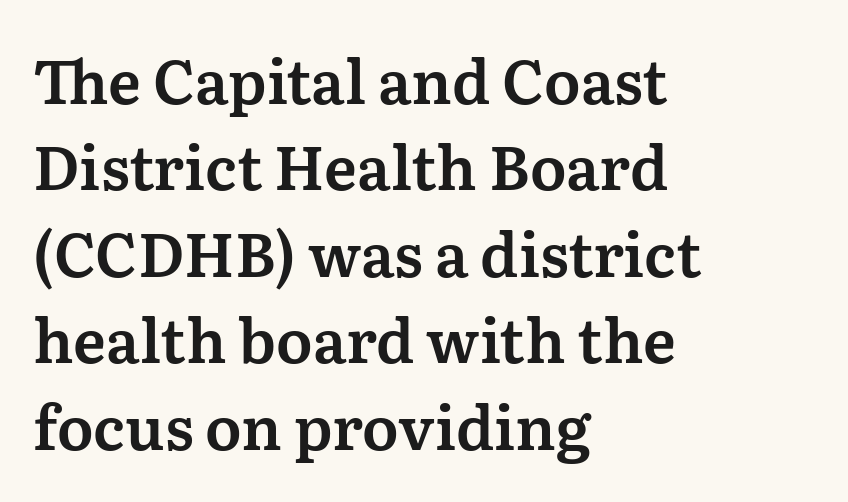
Serifs: yes, visible at the terminals of the letterforms. These lines sit exactly where default settings would place them. The letterforms sit shoulder to shoulder at normal distance. Italic: no, the glyphs are upright roman. Each letter keeps its own natural width here, so spacing adapts to shape. Clear beneath every line of the passage.
